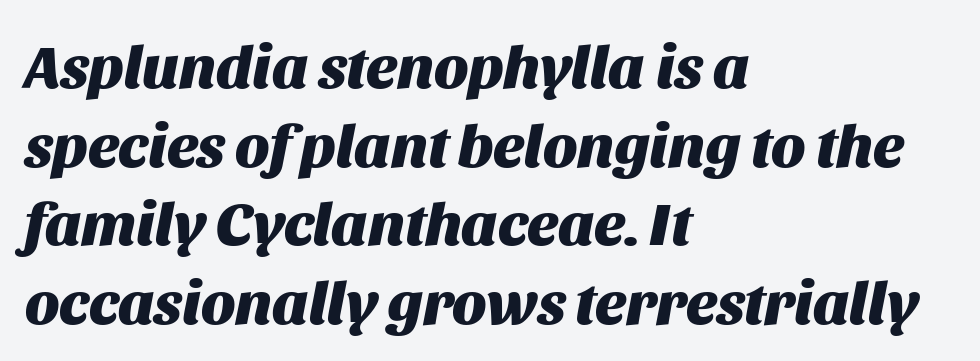
{"italic": "yes", "lean": "right", "slant_degrees": 11, "bold": "yes", "weight": "heavy", "width": "normal", "stroke_contrast": "medium", "x_height": "large", "monospaced": "no", "underline": "no", "align": "left", "line_spacing": "normal", "line_spacing_ratio": 1.29, "letter_spacing": "normal", "letter_spacing_em": 0.0, "glyph_px": 61}
